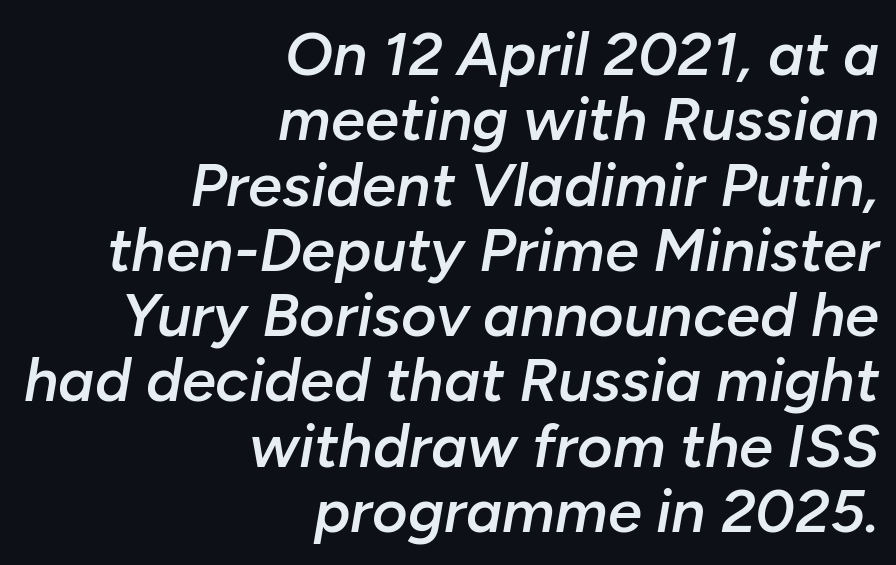
The image shows 61 px semibold type, italic (leaning right); set right-aligned, tight line spacing (1.07x), normal letter spacing, not underlined; low stroke contrast and a medium x-height.
